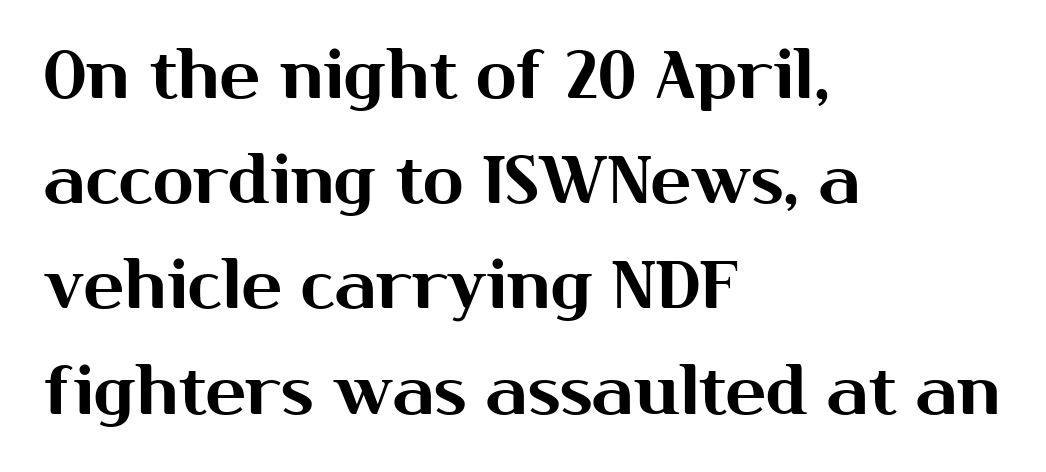
The horizontal fit of the characters is conventional and even. Compared with typical paragraphs, the rows here are spaced about the same. Unlike italic type, these characters show no tilt at all. The passage shown is not underscored anywhere. The lines are quadded left.
